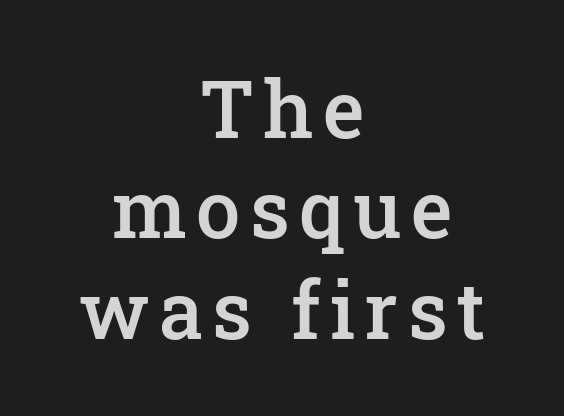
Does the copy run flush right? No — it is centered line by line. Is this a fixed-width face? No — the glyphs have proportional, varying widths. Type without underlining. Type style note: has serifs. Whoever set this chose a conventional vertical rhythm.
